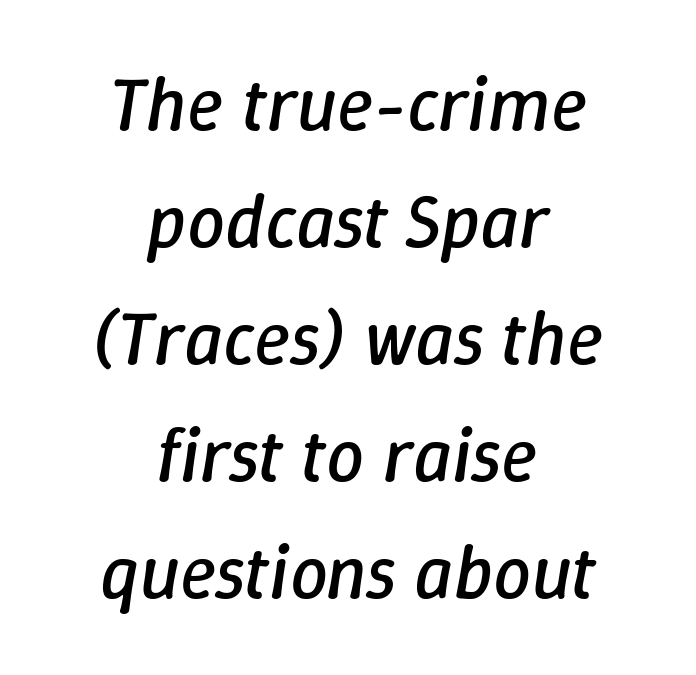
{"italic": "yes", "lean": "right", "slant_degrees": 9, "bold": "no", "weight": "regular", "width": "normal", "stroke_contrast": "low", "x_height": "medium", "monospaced": "no", "underline": "no", "align": "center", "line_spacing": "normal", "line_spacing_ratio": 1.54, "letter_spacing": "normal", "letter_spacing_em": 0.0, "glyph_px": 76}
